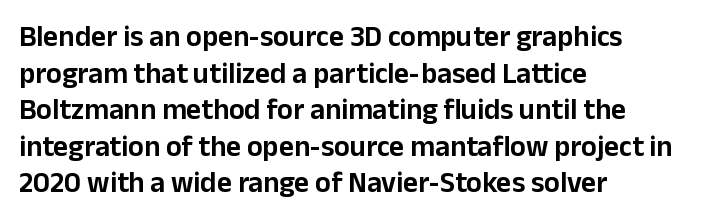
The image shows 29 px sans-serif type, upright; set left-aligned, normal line spacing (1.26x), normal letter spacing, not underlined; low stroke contrast and a medium x-height.
